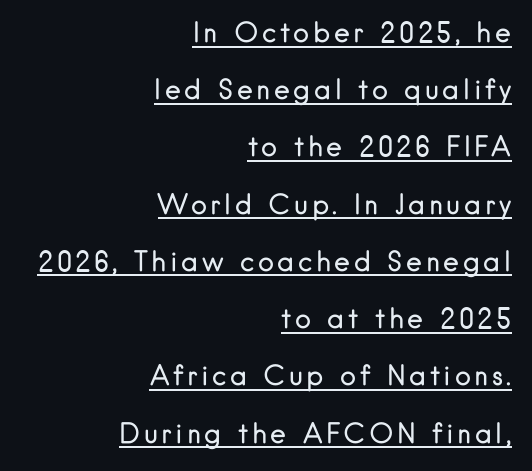
{"italic": "no", "bold": "no", "underline": "yes", "align": "right", "line_spacing": "loose", "line_spacing_ratio": 2.12, "glyph_px": 27}
